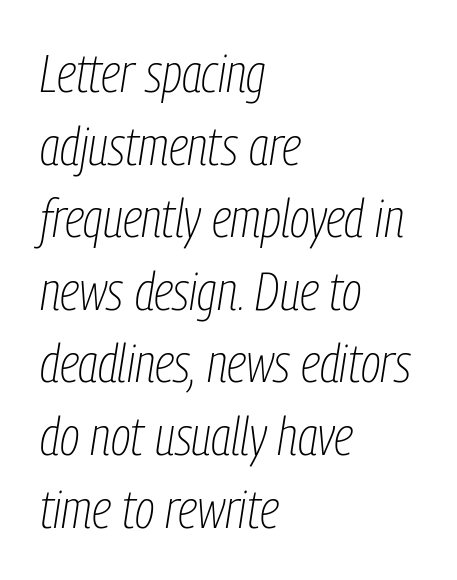
{"italic": "yes", "lean": "right", "slant_degrees": 9, "bold": "no", "weight": "thin", "width": "condensed", "stroke_contrast": "low", "x_height": "medium", "monospaced": "no", "underline": "no", "align": "left", "line_spacing": "normal", "line_spacing_ratio": 1.37, "letter_spacing": "normal", "letter_spacing_em": 0.0, "glyph_px": 53}
